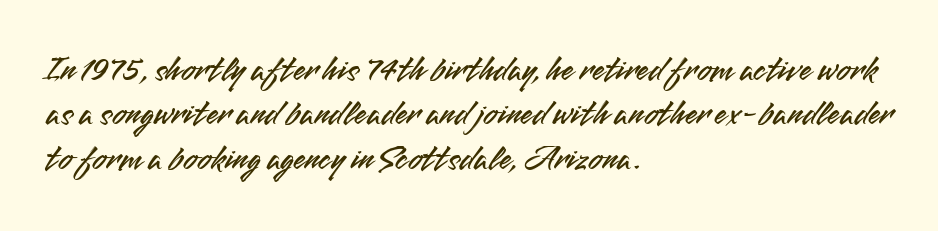
{"serif": "no", "width": "normal", "stroke_contrast": "medium", "x_height": "small", "monospaced": "no", "underline": "no", "align": "left", "line_spacing_ratio": 1.23, "letter_spacing": "normal", "letter_spacing_em": 0.0, "glyph_px": 36}
